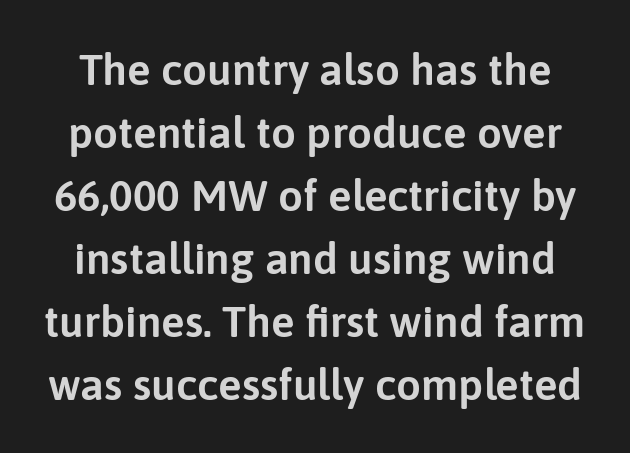
Q: Is the text italic (slanted)? A: No, it is upright.
Q: Is the typeface a serif or a sans-serif typeface? A: Sans-serif.
Q: Is the text underlined? A: No.
Q: Is the spacing between letters normal or unusually wide? A: Normal.
Q: Is the spacing between lines tight, normal or loose? A: Normal.
Q: Width (condensed, normal, or wide)? A: Normal.
Q: Stroke contrast? A: Low.
Q: x-height? A: Medium.
Q: Monospaced? A: No.
